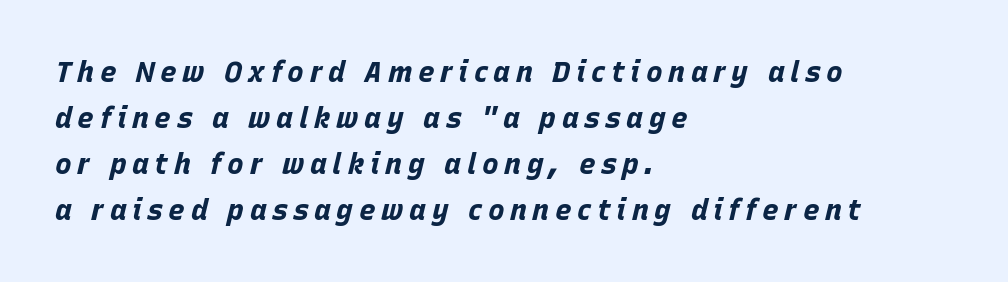
The image shows 28 px bold type, italic (leaning right); set left-aligned, normal line spacing (1.64x), unusually wide letter spacing (+0.2 em), not underlined; low stroke contrast and a large x-height.
